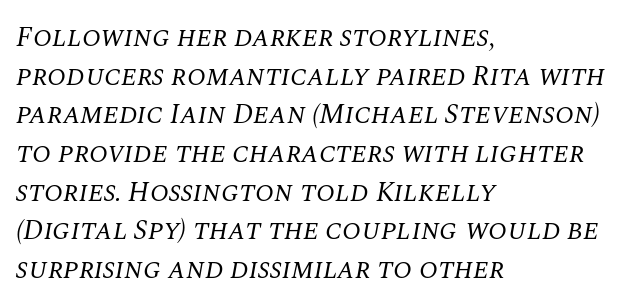
{"serif": "yes", "italic": "yes", "lean": "right", "slant_degrees": 10, "bold": "no", "weight": "regular", "width": "normal", "stroke_contrast": "medium", "x_height": "large", "monospaced": "no", "underline": "no", "align": "left", "line_spacing": "normal", "line_spacing_ratio": 1.38, "letter_spacing": "normal", "letter_spacing_em": 0.0, "glyph_px": 28}
